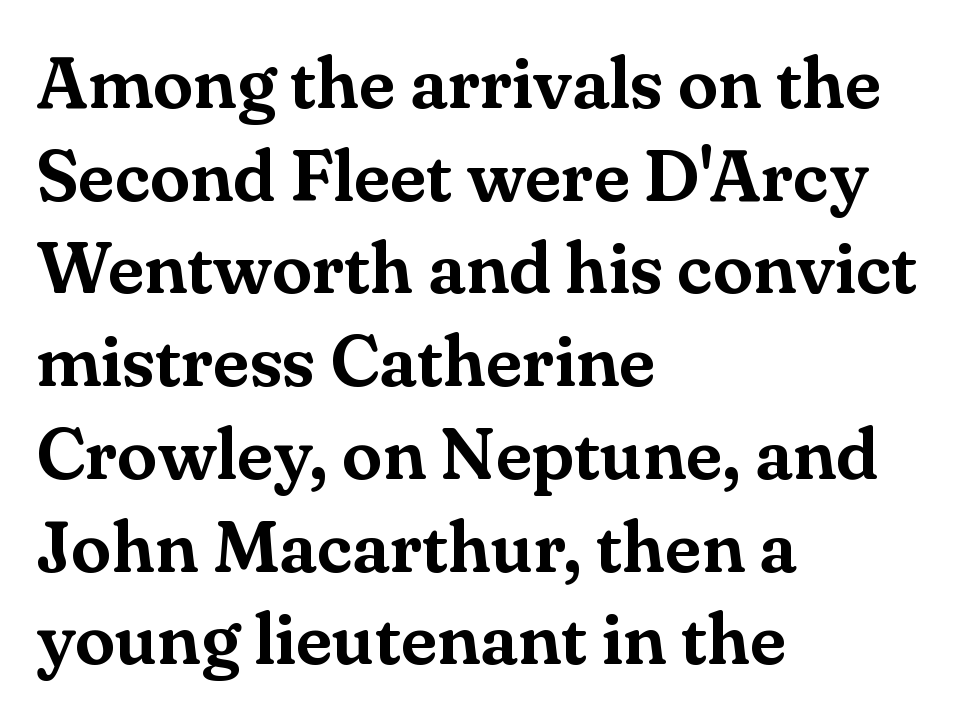
The image shows 73 px serif type, upright; set left-aligned, normal line spacing (1.27x), normal letter spacing, not underlined; medium stroke contrast and a small x-height.
